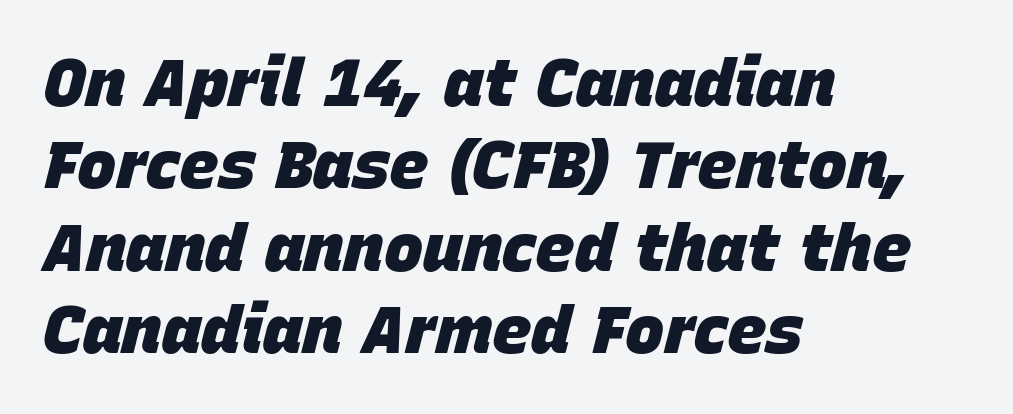
The image shows 66 px heavy type, italic (leaning right); set left-aligned, normal line spacing (1.25x), normal letter spacing, not underlined; low stroke contrast and a large x-height.
